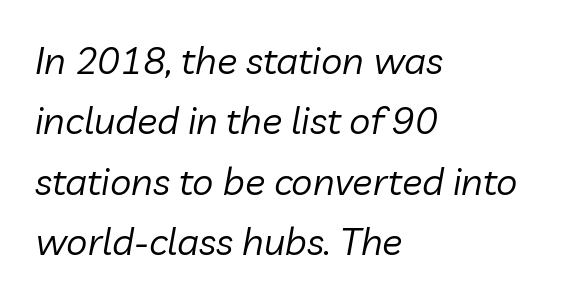
The image shows 38 px regular-weight type, italic (leaning right); set left-aligned, normal line spacing (1.59x), normal letter spacing, not underlined; low stroke contrast and a medium x-height.
